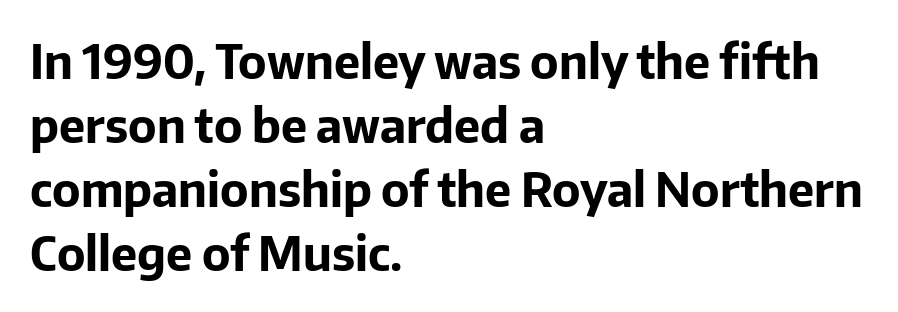
Q: Is the text bold? A: Yes.
Q: Is the text italic (slanted)? A: No, it is upright.
Q: Is the typeface a serif or a sans-serif typeface? A: Sans-serif.
Q: Is the text underlined? A: No.
Q: How is the paragraph aligned? A: Left-aligned.
Q: Is the spacing between letters normal or unusually wide? A: Normal.
Q: Is the spacing between lines tight, normal or loose? A: Normal.
Q: Width (condensed, normal, or wide)? A: Normal.
Q: Stroke contrast? A: Low.
Q: x-height? A: Medium.
Q: Monospaced? A: No.
